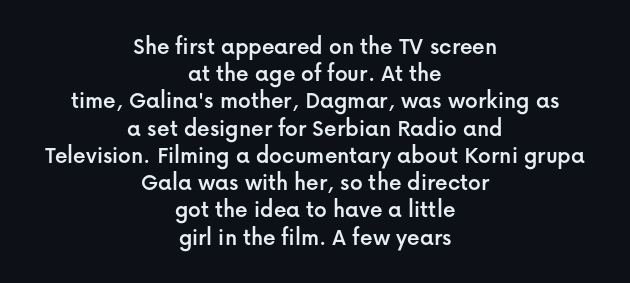
The image shows 25 px text type, upright; set centered, tight line spacing (1.09x), normal letter spacing, not underlined.
